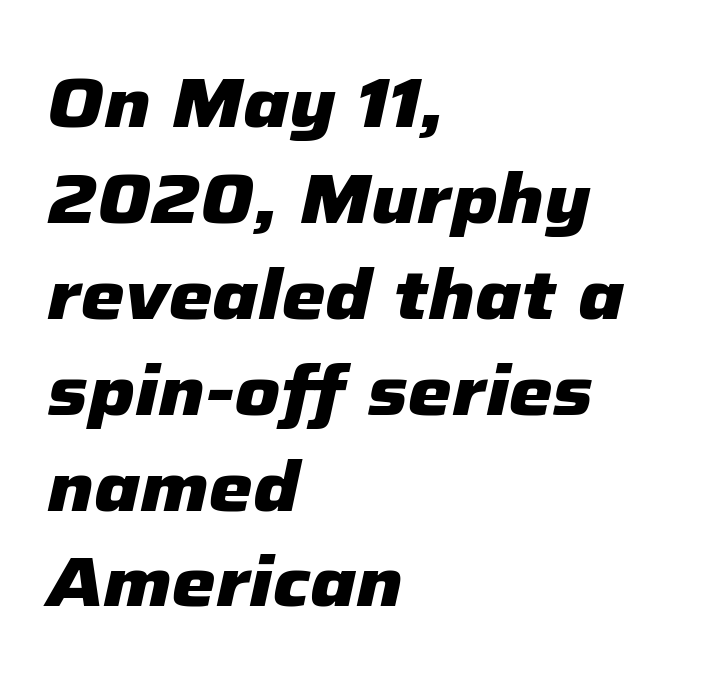
Q: Is the text bold? A: Yes.
Q: Is the text italic (slanted)? A: Yes, it leans right by about 12 degrees.
Q: Is the text underlined? A: No.
Q: How is the paragraph aligned? A: Left-aligned.
Q: Is the spacing between letters normal or unusually wide? A: Normal.
Q: Is the spacing between lines tight, normal or loose? A: Normal.
Q: Width (condensed, normal, or wide)? A: Normal.
Q: Stroke contrast? A: Low.
Q: x-height? A: Medium.
Q: Monospaced? A: No.
